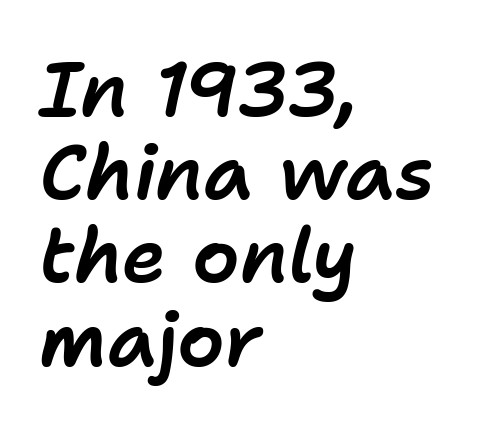
The space beneath each line is pristine and unruled. Standard letterfit; no display-style spreading of the glyphs. Is this a fixed-width face? No — the glyphs have proportional, varying widths. There's an unmistakable incline to the writing here. Vertically, the passage feels compressed, each row crowding the next. The setting favours the left margin, as ordinary paragraphs usually do.
